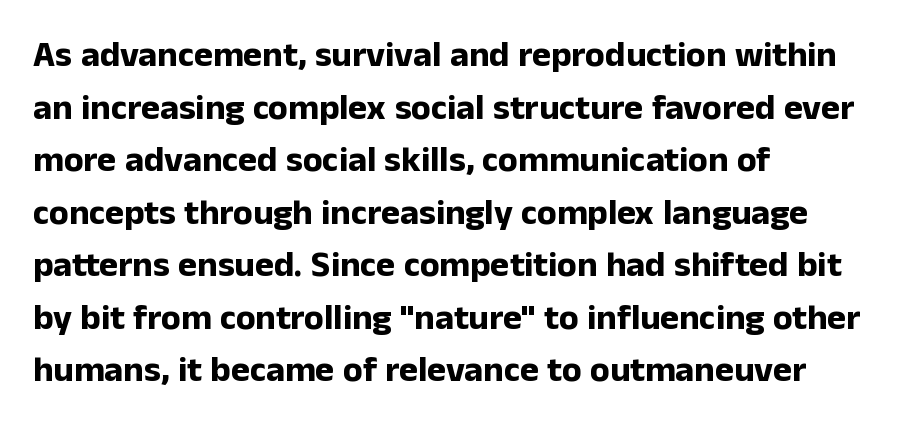
{"serif": "no", "italic": "no", "bold": "yes", "weight": "bold", "width": "normal", "stroke_contrast": "low", "x_height": "medium", "monospaced": "no", "underline": "no", "align": "left", "line_spacing": "normal", "line_spacing_ratio": 1.46, "letter_spacing": "normal", "letter_spacing_em": 0.0, "glyph_px": 36}
